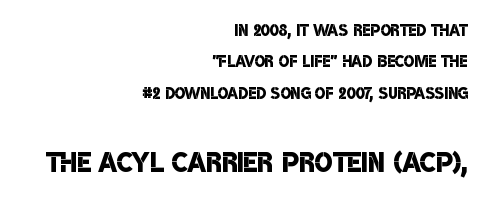
{"serif": "no", "bold": "semi", "weight": "semibold", "width": "condensed", "stroke_contrast": "low", "x_height": "large", "monospaced": "no", "underline": "no", "align": "right", "line_spacing": "normal", "line_spacing_ratio": 1.43, "letter_spacing": "normal", "letter_spacing_em": 0.0, "larger_block": "second", "size_ratio": 1.73, "glyph_px": 38}
